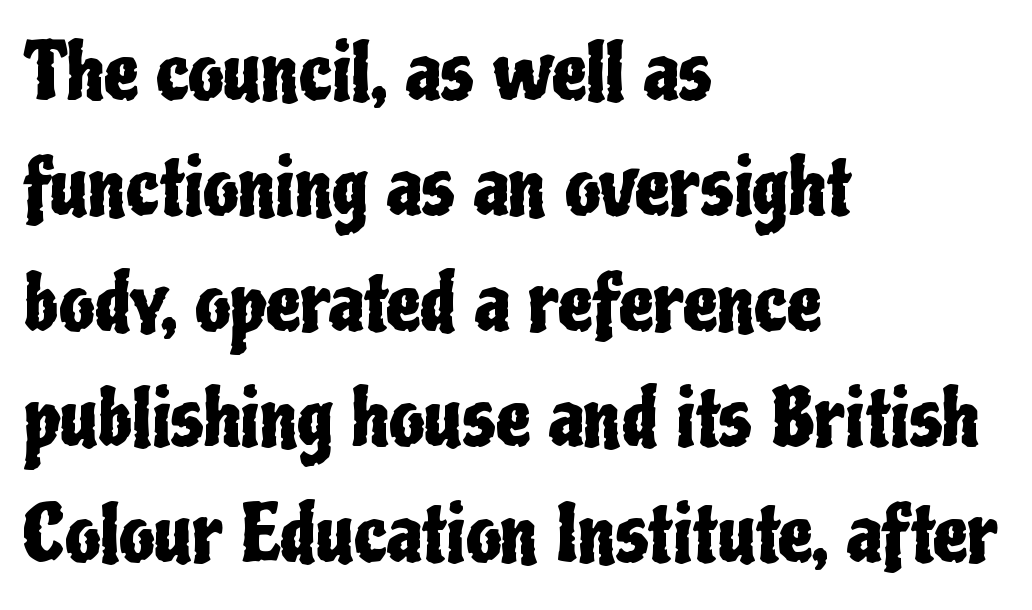
{"serif": "no", "italic": "no", "width": "condensed", "stroke_contrast": "low", "x_height": "medium", "monospaced": "no", "underline": "no", "align": "left", "line_spacing": "normal", "line_spacing_ratio": 1.48, "letter_spacing": "normal", "letter_spacing_em": 0.0, "glyph_px": 78}
